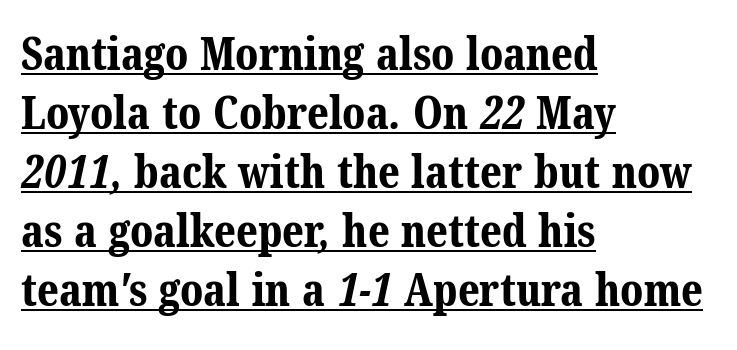
Line spacing here is normal. The rendering keeps characters at their native spacing. Students, this is bold: see how much ink each stroke carries. The lines are quadded left.
